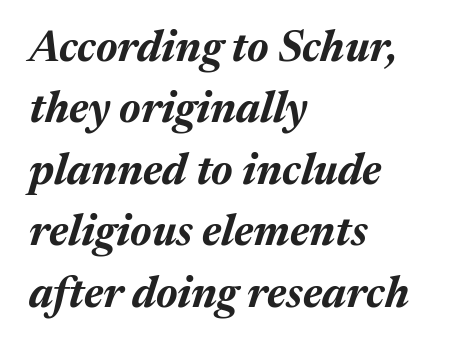
{"italic": "yes", "lean": "right", "slant_degrees": 17, "bold": "yes", "weight": "bold", "width": "normal", "stroke_contrast": "medium", "x_height": "medium", "monospaced": "no", "underline": "no", "align": "left", "line_spacing": "normal", "line_spacing_ratio": 1.43, "letter_spacing": "normal", "letter_spacing_em": 0.0, "glyph_px": 43}
